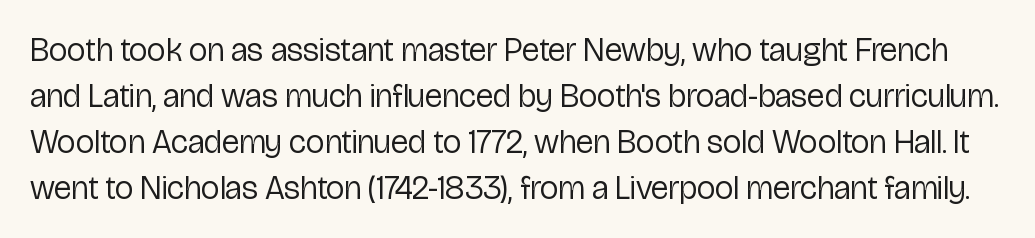
Has an underline been added? It has not. The characters display no serif detailing; their extremities are plain. A typesetter would call this proportional, since set widths differ per character. These lines sit exactly where default settings would place them. You could call the tracking neutral — neither tight nor loose. Unlike italic type, these characters show no tilt at all.
